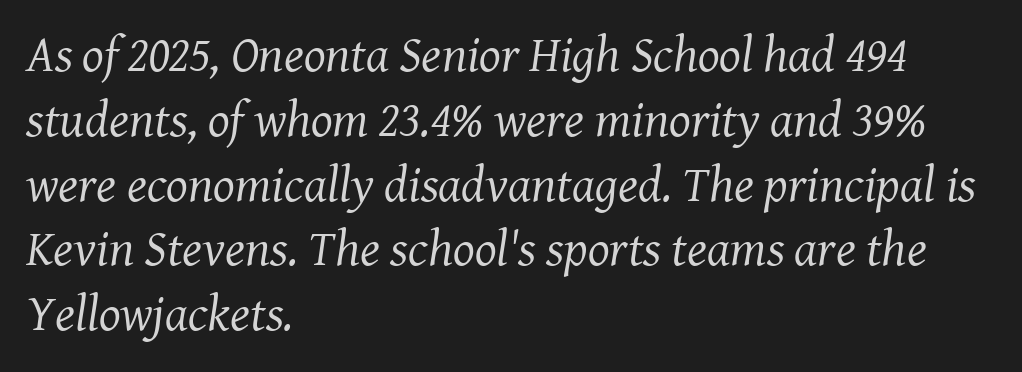
Q: Is the text bold? A: No.
Q: Is the text italic (slanted)? A: Yes, it leans right by about 8 degrees.
Q: Is the typeface a serif or a sans-serif typeface? A: Serif.
Q: Is the text underlined? A: No.
Q: How is the paragraph aligned? A: Left-aligned.
Q: Is the spacing between letters normal or unusually wide? A: Normal.
Q: Is the spacing between lines tight, normal or loose? A: Normal.
Q: Width (condensed, normal, or wide)? A: Normal.
Q: Stroke contrast? A: Medium.
Q: x-height? A: Medium.
Q: Monospaced? A: No.
